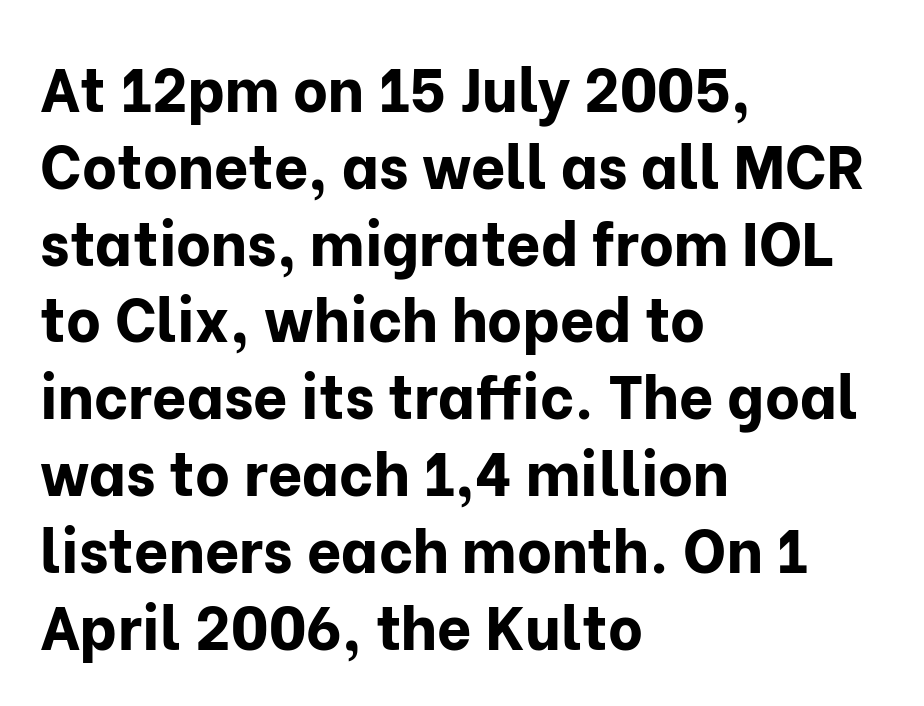
{"serif": "no", "italic": "no", "bold": "yes", "weight": "bold", "width": "normal", "stroke_contrast": "low", "x_height": "medium", "monospaced": "no", "underline": "no", "align": "left", "line_spacing": "normal", "line_spacing_ratio": 1.28, "letter_spacing": "normal", "letter_spacing_em": 0.0, "glyph_px": 60}
